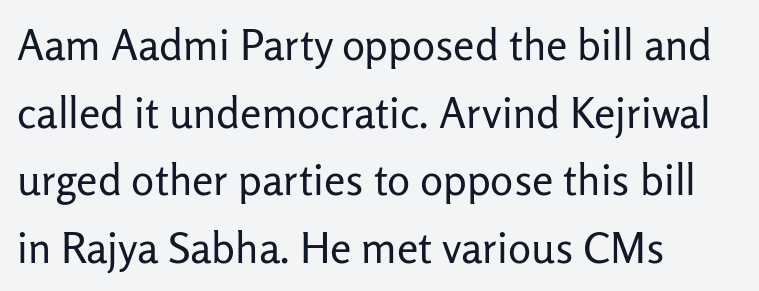
Q: Is the text bold? A: No.
Q: Is the text italic (slanted)? A: No, it is upright.
Q: Is the typeface a serif or a sans-serif typeface? A: Sans-serif.
Q: Is the text underlined? A: No.
Q: How is the paragraph aligned? A: Left-aligned.
Q: Is the spacing between letters normal or unusually wide? A: Normal.
Q: Is the spacing between lines tight, normal or loose? A: Normal.
Q: Width (condensed, normal, or wide)? A: Normal.
Q: Stroke contrast? A: Low.
Q: x-height? A: Medium.
Q: Monospaced? A: No.
